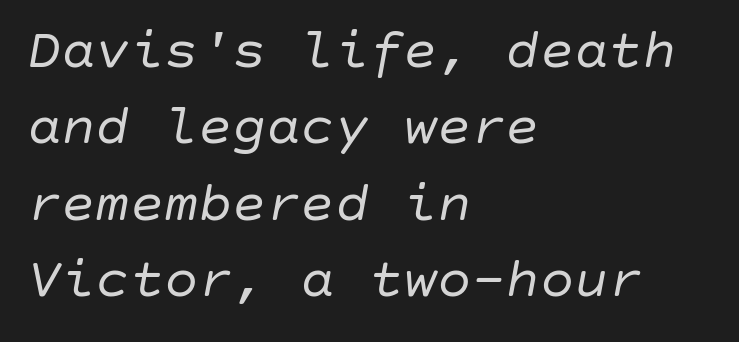
The image shows 57 px regular-weight type, italic (leaning right); set left-aligned, normal line spacing (1.34x), normal letter spacing, not underlined; low stroke contrast and a large x-height.
